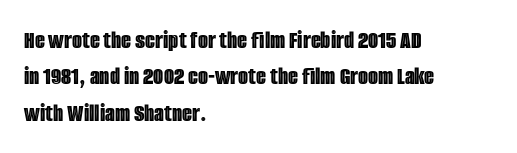
Q: Is the text italic (slanted)? A: No, it is upright.
Q: Is the text underlined? A: No.
Q: How is the paragraph aligned? A: Left-aligned.
Q: Is the spacing between letters normal or unusually wide? A: Normal.
Q: Is the spacing between lines tight, normal or loose? A: Normal.
